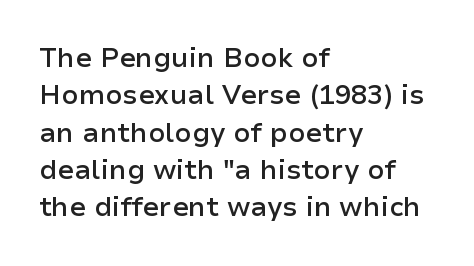
Rendered with straight, roman letterforms. This is moderately heavy type, rendered in semibold. Unmarked baselines from the first word to the last. If you measured baseline to baseline, you'd find a middling distance. Each word holds together tightly as a unit, with standard inter-letter gaps. Teacher's note: observe the even left margin — that is flush-left alignment.
